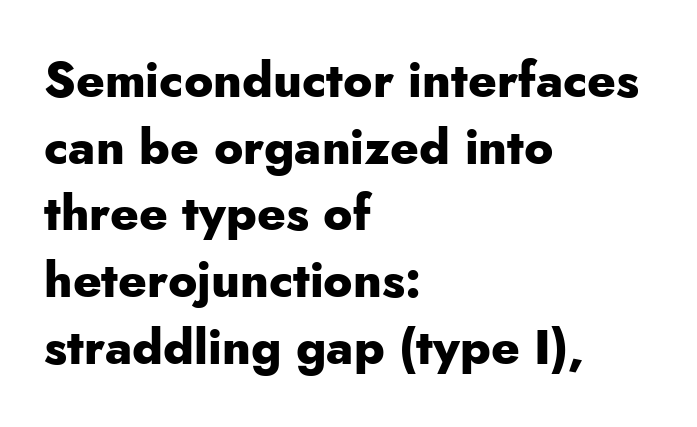
Q: Is the text bold? A: Yes.
Q: Is the text italic (slanted)? A: No, it is upright.
Q: Is the typeface a serif or a sans-serif typeface? A: Sans-serif.
Q: Is the text underlined? A: No.
Q: How is the paragraph aligned? A: Left-aligned.
Q: Is the spacing between letters normal or unusually wide? A: Normal.
Q: Is the spacing between lines tight, normal or loose? A: Normal.
Q: Width (condensed, normal, or wide)? A: Normal.
Q: Stroke contrast? A: Low.
Q: x-height? A: Small.
Q: Monospaced? A: No.
